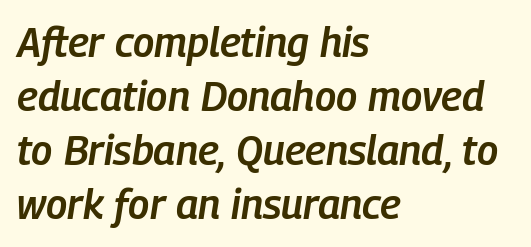
{"italic": "yes", "lean": "right", "slant_degrees": 9, "bold": "semi", "weight": "semibold", "width": "condensed", "stroke_contrast": "low", "x_height": "medium", "monospaced": "no", "underline": "no", "align": "left", "line_spacing": "normal", "line_spacing_ratio": 1.32, "letter_spacing": "normal", "letter_spacing_em": 0.0, "glyph_px": 41}
